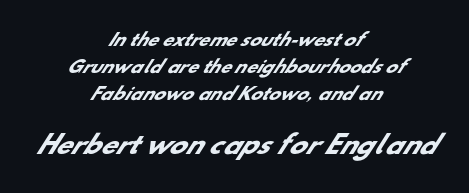
Q: Is the text bold? A: Yes.
Q: Is the text underlined? A: No.
Q: How is the paragraph aligned? A: Centered.
Q: Is the spacing between letters normal or unusually wide? A: Normal.
Q: Is the spacing between lines tight, normal or loose? A: Normal.
Q: Which block of text is set in a larger size, the first (top) or the second (bottom)? A: The second (bottom) one.
